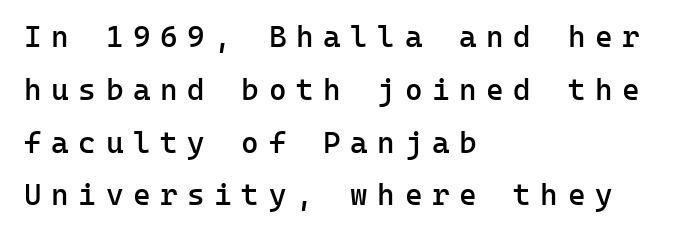
Q: Is the text bold? A: Semi-bold.
Q: Is the text italic (slanted)? A: No, it is upright.
Q: Is the typeface a serif or a sans-serif typeface? A: Sans-serif.
Q: Is the text underlined? A: No.
Q: How is the paragraph aligned? A: Left-aligned.
Q: Is the spacing between letters normal or unusually wide? A: Unusually wide.
Q: Width (condensed, normal, or wide)? A: Normal.
Q: Stroke contrast? A: Low.
Q: x-height? A: Medium.
Q: Monospaced? A: Yes.
